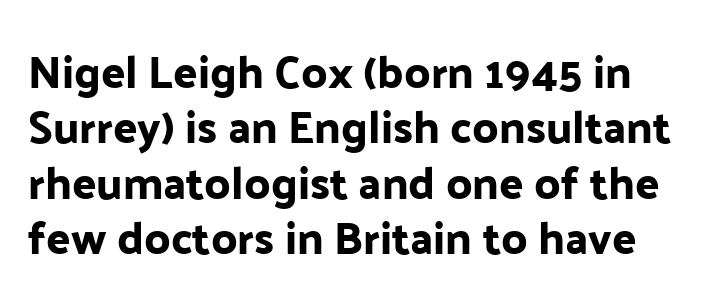
The image shows 45 px sans-serif type, upright; set line spacing 1.23x, normal letter spacing, not underlined; low stroke contrast and a medium x-height.
